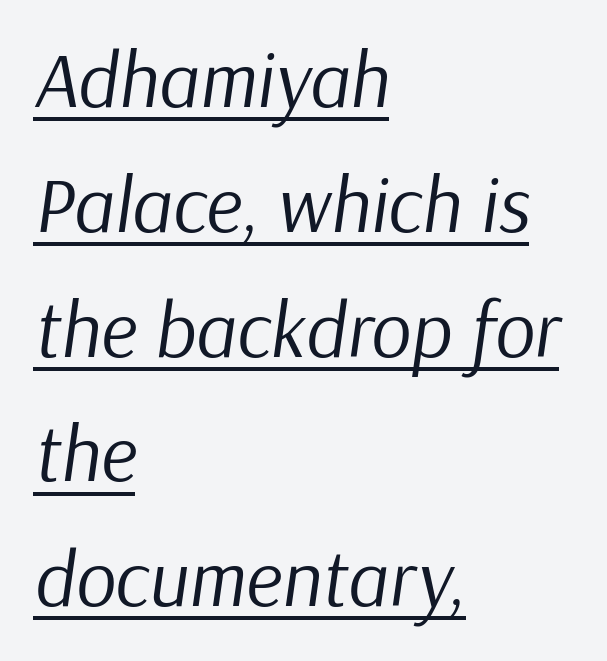
The image shows 79 px regular-weight type, italic (leaning right); set left-aligned, normal line spacing (1.58x), normal letter spacing, underlined; low stroke contrast and a medium x-height.
